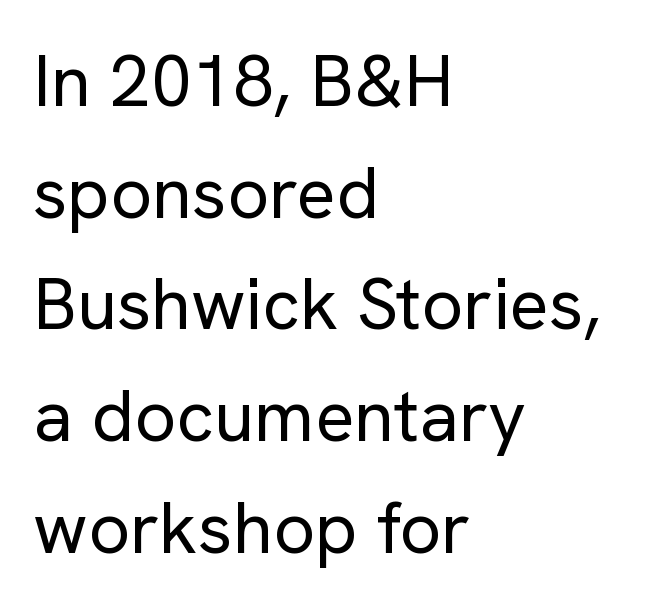
Q: Is the text bold? A: No.
Q: Is the text italic (slanted)? A: No, it is upright.
Q: Is the typeface a serif or a sans-serif typeface? A: Sans-serif.
Q: Is the text underlined? A: No.
Q: How is the paragraph aligned? A: Left-aligned.
Q: Is the spacing between letters normal or unusually wide? A: Normal.
Q: Is the spacing between lines tight, normal or loose? A: Normal.
Q: Width (condensed, normal, or wide)? A: Normal.
Q: Stroke contrast? A: Low.
Q: x-height? A: Medium.
Q: Monospaced? A: No.
